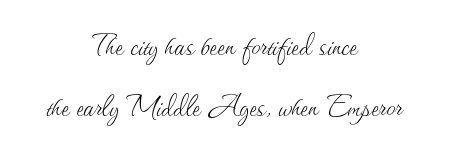
Regular leading. Each word holds together tightly as a unit, with standard inter-letter gaps. Character widths vary here, with narrow letters taking less room than wide ones.
